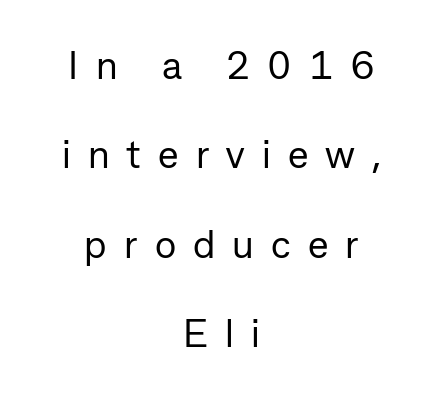
The image shows 39 px regular-weight sans-serif type, upright; set centered, loose line spacing (2.29x), unusually wide letter spacing (+0.44 em), not underlined; low stroke contrast and a medium x-height.
